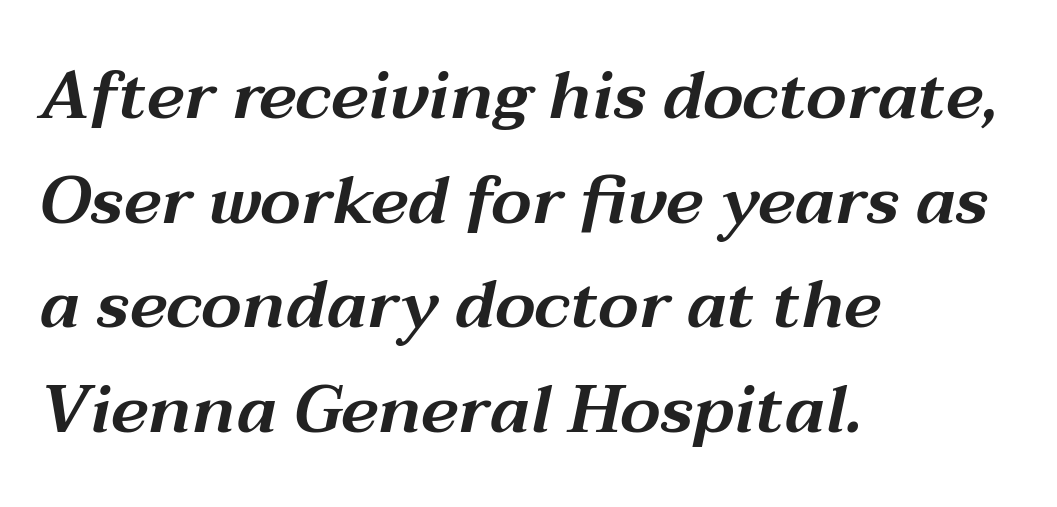
{"italic": "yes", "lean": "right", "slant_degrees": 12, "width": "wide", "stroke_contrast": "medium", "x_height": "medium", "monospaced": "no", "underline": "no", "align": "left", "line_spacing": "normal", "line_spacing_ratio": 1.56, "letter_spacing": "normal", "letter_spacing_em": 0.0, "glyph_px": 67}
